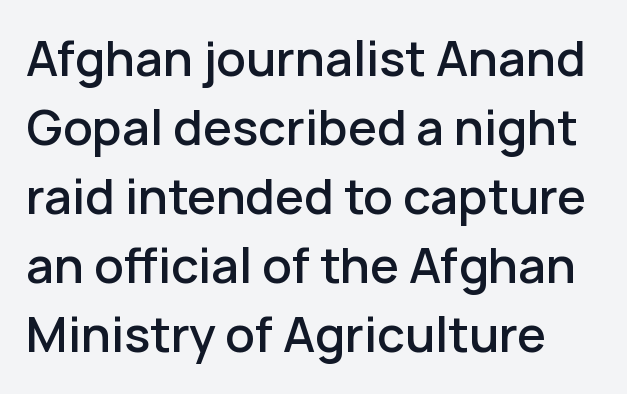
The image shows 47 px semibold sans-serif type, upright; set normal line spacing (1.47x), normal letter spacing, not underlined; low stroke contrast and a medium x-height.
